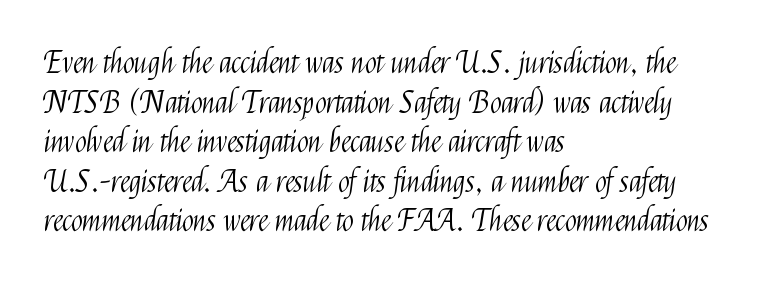
The image shows 30 px light, condensed sans-serif type; set left-aligned, normal line spacing (1.32x), normal letter spacing, not underlined; medium stroke contrast and a medium x-height.
